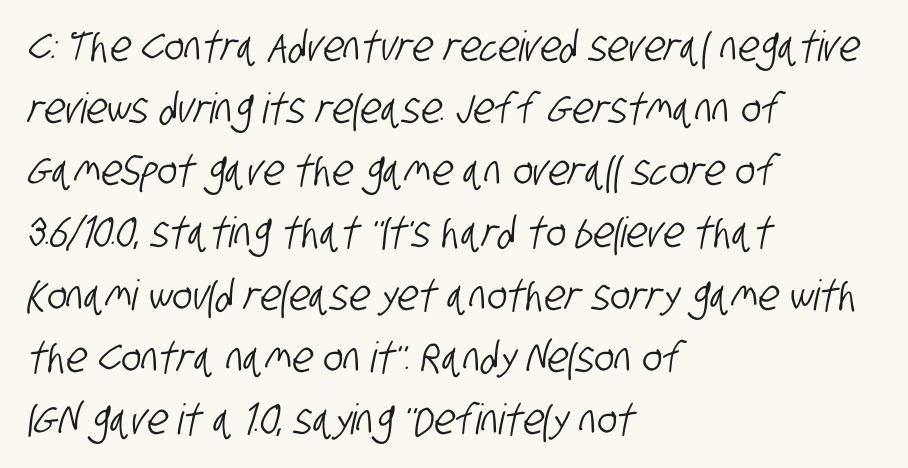
Q: Is the typeface a serif or a sans-serif typeface? A: Sans-serif.
Q: Is the text underlined? A: No.
Q: How is the paragraph aligned? A: Left-aligned.
Q: Is the spacing between letters normal or unusually wide? A: Normal.
Q: Is the spacing between lines tight, normal or loose? A: Normal.
Q: Width (condensed, normal, or wide)? A: Condensed.
Q: Stroke contrast? A: Low.
Q: x-height? A: Large.
Q: Monospaced? A: No.
